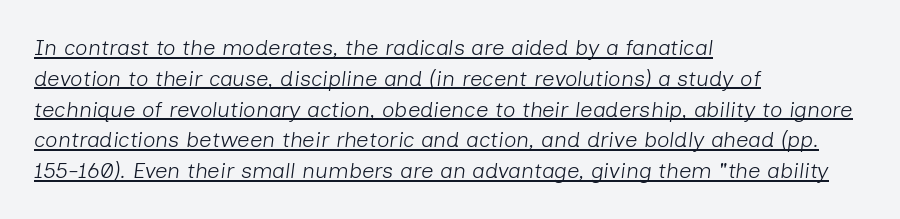
Q: Is the text bold? A: No.
Q: Is the text italic (slanted)? A: Yes, it leans right by about 7 degrees.
Q: Is the text underlined? A: Yes.
Q: How is the paragraph aligned? A: Left-aligned.
Q: Is the spacing between letters normal or unusually wide? A: Normal.
Q: Is the spacing between lines tight, normal or loose? A: Normal.
